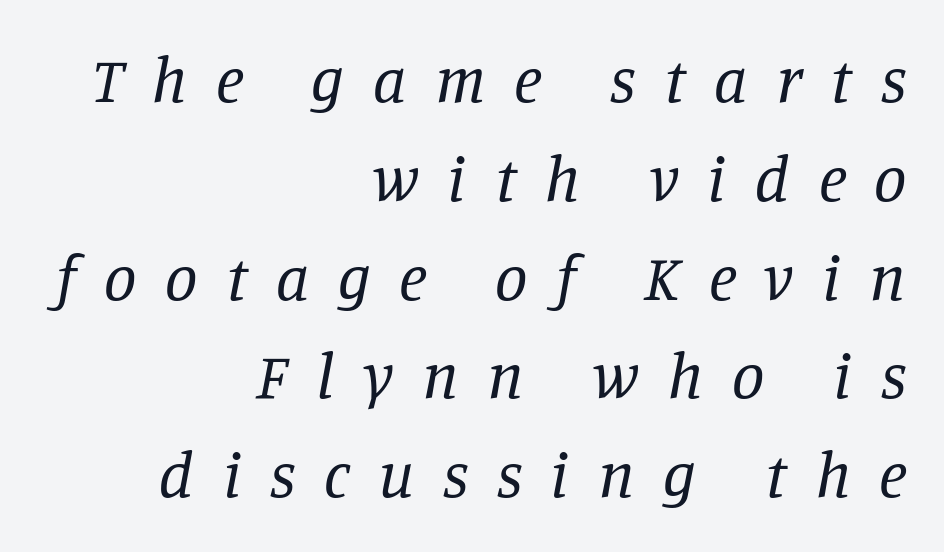
Q: Is the text bold? A: No.
Q: Is the text italic (slanted)? A: Yes, it leans right by about 11 degrees.
Q: Is the typeface a serif or a sans-serif typeface? A: Serif.
Q: Is the text underlined? A: No.
Q: How is the paragraph aligned? A: Right-aligned.
Q: Is the spacing between letters normal or unusually wide? A: Unusually wide.
Q: Is the spacing between lines tight, normal or loose? A: Normal.
Q: Width (condensed, normal, or wide)? A: Normal.
Q: Stroke contrast? A: Low.
Q: x-height? A: Large.
Q: Monospaced? A: No.
